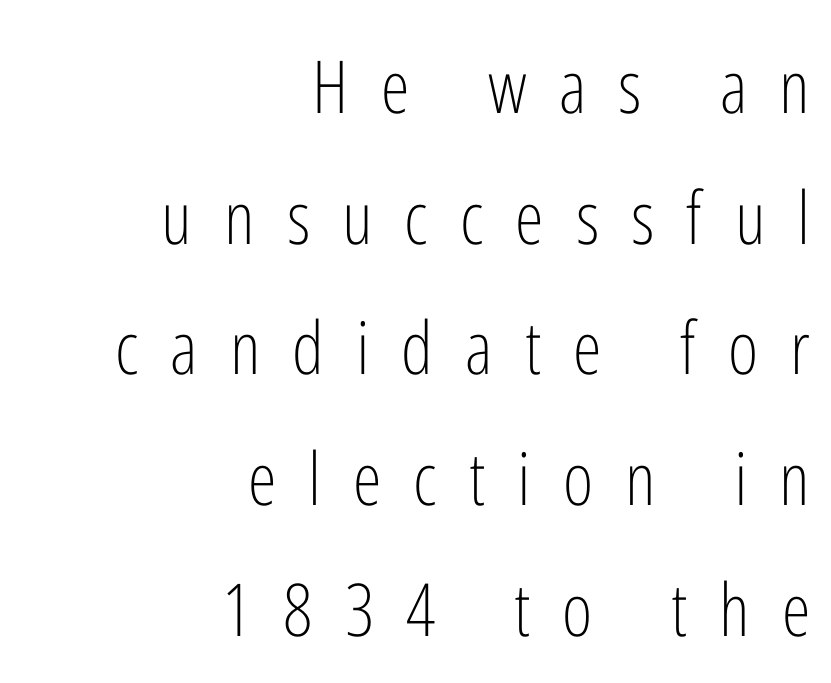
Q: Is the text bold? A: No.
Q: Is the text italic (slanted)? A: No, it is upright.
Q: Is the typeface a serif or a sans-serif typeface? A: Sans-serif.
Q: Is the text underlined? A: No.
Q: How is the paragraph aligned? A: Right-aligned.
Q: Is the spacing between letters normal or unusually wide? A: Unusually wide.
Q: Width (condensed, normal, or wide)? A: Condensed.
Q: Stroke contrast? A: Low.
Q: x-height? A: Medium.
Q: Monospaced? A: No.
